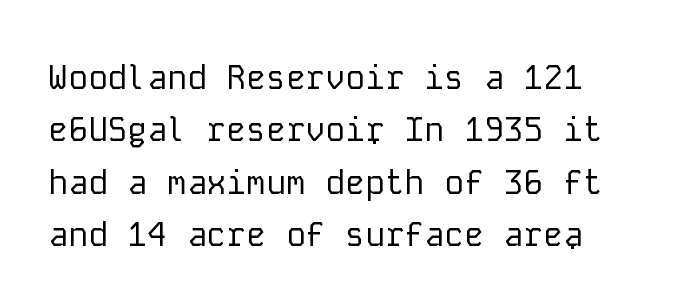
Q: Is the text bold? A: No.
Q: Is the text italic (slanted)? A: No, it is upright.
Q: Is the typeface a serif or a sans-serif typeface? A: Sans-serif.
Q: Is the text underlined? A: No.
Q: How is the paragraph aligned? A: Left-aligned.
Q: Is the spacing between letters normal or unusually wide? A: Normal.
Q: Is the spacing between lines tight, normal or loose? A: Normal.
Q: Width (condensed, normal, or wide)? A: Normal.
Q: Stroke contrast? A: Low.
Q: x-height? A: Medium.
Q: Monospaced? A: Yes.
